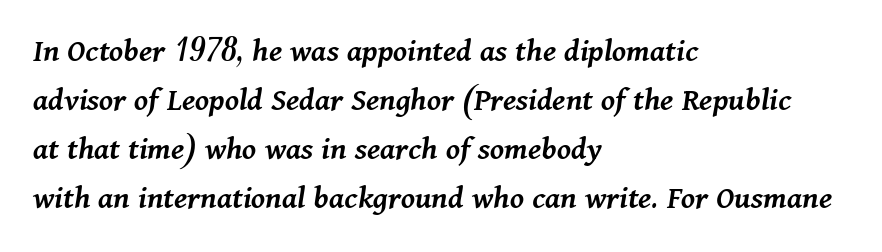
{"italic": "yes", "lean": "right", "slant_degrees": 11, "bold": "semi", "weight": "semibold", "width": "normal", "stroke_contrast": "medium", "x_height": "medium", "monospaced": "no", "underline": "no", "align": "left", "line_spacing": "normal", "line_spacing_ratio": 1.44, "letter_spacing": "normal", "letter_spacing_em": 0.0, "glyph_px": 34}
